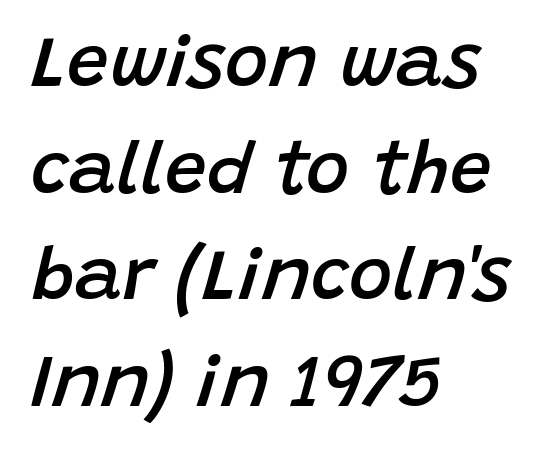
The image shows 74 px semibold type, italic (leaning right); set left-aligned, normal line spacing (1.44x), normal letter spacing, not underlined; low stroke contrast and a large x-height.
